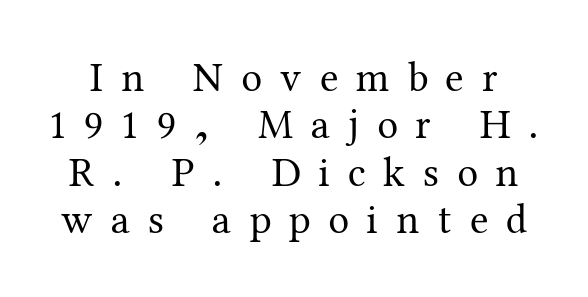
The image shows 42 px regular-weight serif type, upright; set tight line spacing (1.13x), unusually wide letter spacing (+0.43 em), not underlined; medium stroke contrast and a medium x-height.
